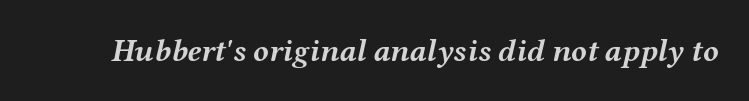
{"italic": "yes", "lean": "right", "slant_degrees": 12, "bold": "yes", "weight": "semibold", "width": "wide", "stroke_contrast": "medium", "x_height": "medium", "monospaced": "no", "underline": "no", "letter_spacing": "normal", "letter_spacing_em": 0.0, "glyph_px": 32}
